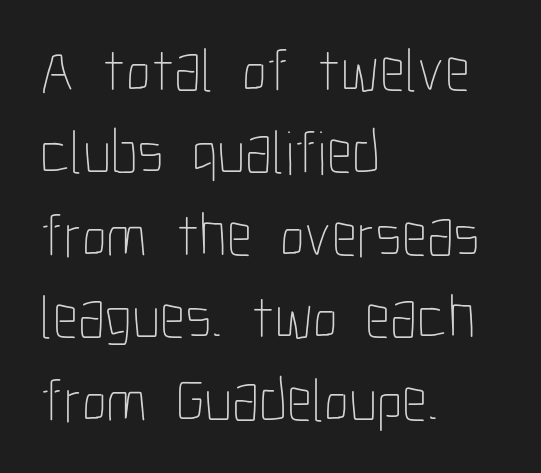
Q: Is the text bold? A: No.
Q: Is the text italic (slanted)? A: No, it is upright.
Q: Is the text underlined? A: No.
Q: How is the paragraph aligned? A: Left-aligned.
Q: Is the spacing between letters normal or unusually wide? A: Normal.
Q: Is the spacing between lines tight, normal or loose? A: Normal.
Q: Width (condensed, normal, or wide)? A: Condensed.
Q: Stroke contrast? A: Low.
Q: x-height? A: Medium.
Q: Monospaced? A: No.
